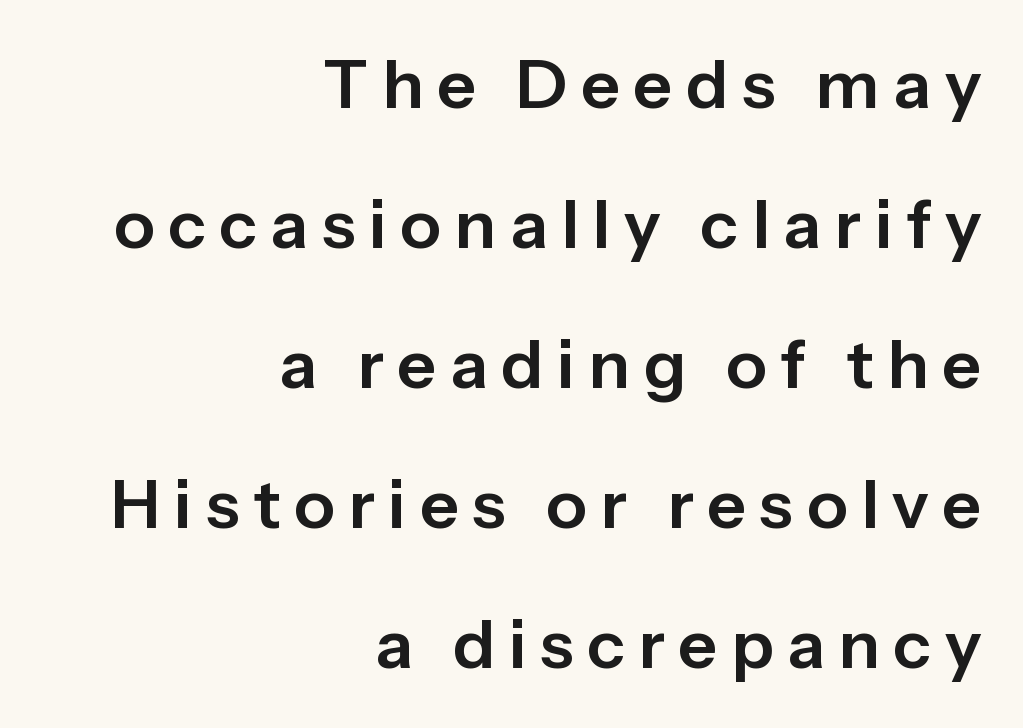
The letters carry no serifs — their stems end cleanly without finishing strokes. Style check: upright. The passage shown has open, widely tracked lettering throughout. Spacing verdict: proportional, widths tailored to each character. Lines of text with bare space underneath.
